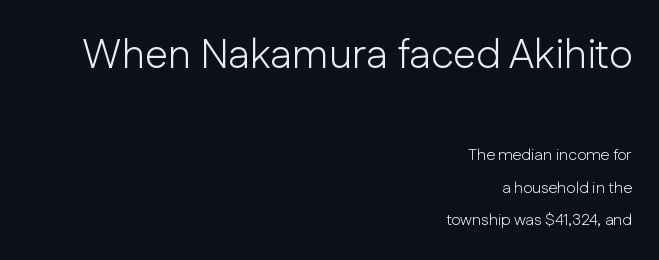
What kind of face is this? One without serifs — a sans. Varying glyph widths throughout — classic text-font behaviour. Posture: vertical. The string is rendered with underlining switched off.
